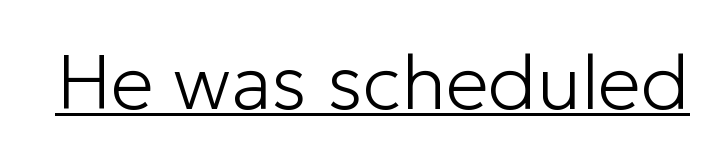
Q: Is the text bold? A: No.
Q: Is the text italic (slanted)? A: No, it is upright.
Q: Is the typeface a serif or a sans-serif typeface? A: Sans-serif.
Q: Is the text underlined? A: Yes.
Q: Is the spacing between letters normal or unusually wide? A: Normal.
Q: Width (condensed, normal, or wide)? A: Normal.
Q: Stroke contrast? A: Low.
Q: x-height? A: Medium.
Q: Monospaced? A: No.
